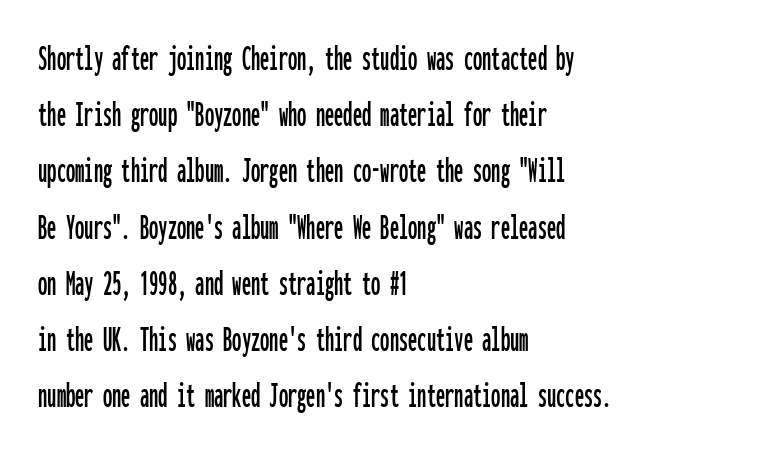
Compared with typical body copy, the letter spacing here is the same. Reading down the column, the eye jumps a familiar distance to each next line. No feet cap the strokes, marking this as sans-serif type. Posture: upright roman. A typesetter would call this monospace, since all characters share one set width. The lines are quadded left.
